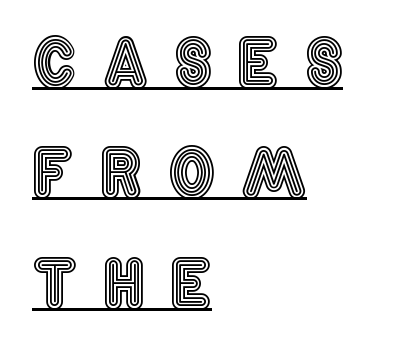
Q: Is the text italic (slanted)? A: No, it is upright.
Q: Is the text underlined? A: Yes.
Q: How is the paragraph aligned? A: Left-aligned.
Q: Is the spacing between letters normal or unusually wide? A: Unusually wide.
Q: Is the spacing between lines tight, normal or loose? A: Normal.
Q: Width (condensed, normal, or wide)? A: Condensed.
Q: x-height? A: Large.
Q: Monospaced? A: No.
